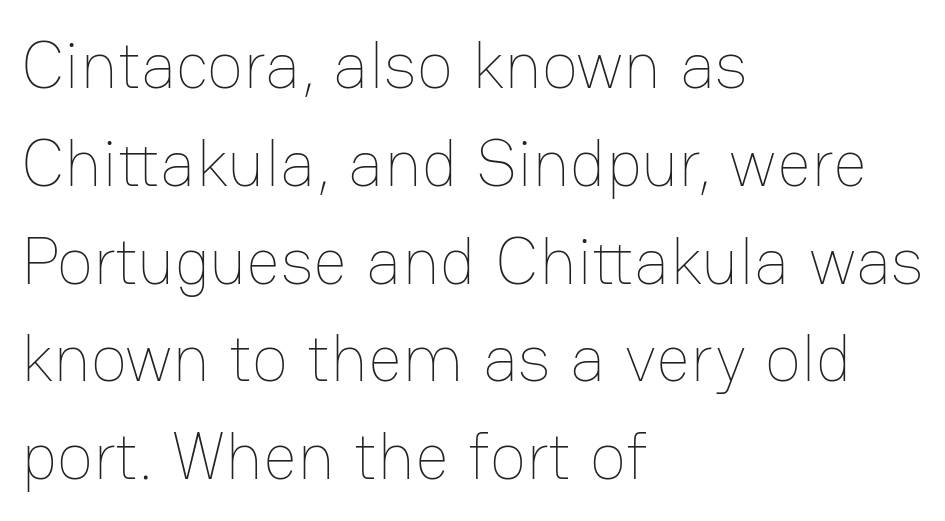
{"italic": "no", "bold": "no", "weight": "thin", "width": "normal", "stroke_contrast": "low", "x_height": "medium", "monospaced": "no", "underline": "no", "align": "left", "line_spacing": "normal", "line_spacing_ratio": 1.46, "letter_spacing": "normal", "letter_spacing_em": 0.0, "glyph_px": 67}
